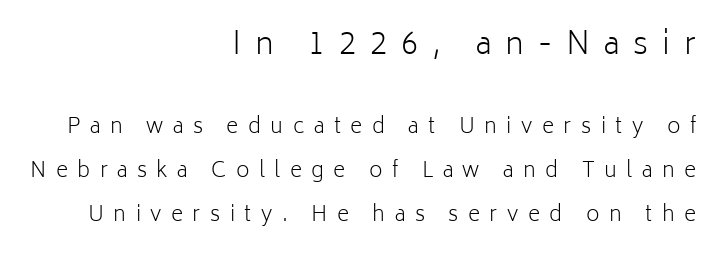
{"serif": "no", "italic": "no", "bold": "no", "weight": "light", "width": "normal", "stroke_contrast": "low", "x_height": "medium", "monospaced": "no", "underline": "no", "align": "right", "line_spacing": "loose", "line_spacing_ratio": 2.1, "letter_spacing": "wide", "letter_spacing_em": 0.45, "larger_block": "first", "size_ratio": 1.48, "glyph_px": 31}
